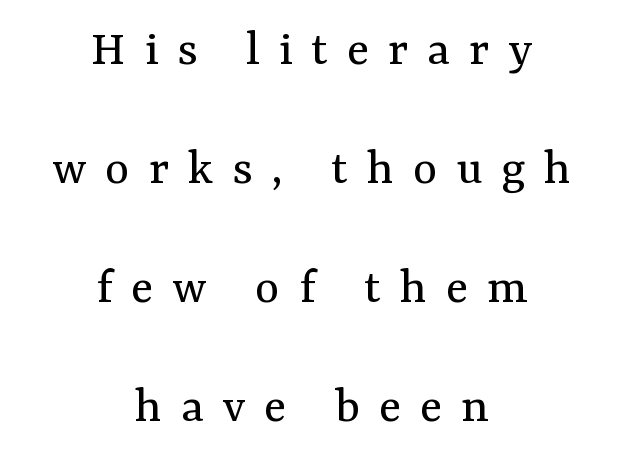
This sample trades compactness for vertical openness between lines. The passage shown is typed in a proportional face where columns would drift. Stroke thickness stays within the range of a standard reading face or lighter. The gaps between neighbouring characters are conspicuously large. Posture: straight, roman, zero tilt. These lines stack symmetrically, like a column narrowing and widening about its center.
